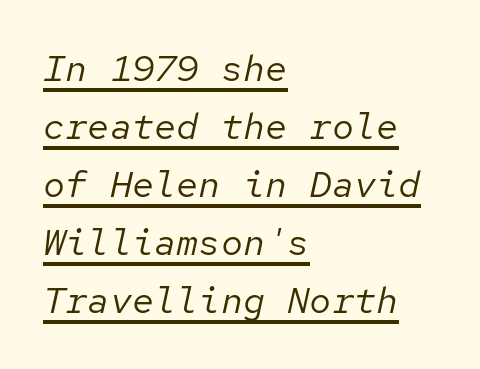
The image shows 37 px regular-weight type, italic (leaning right), monospaced; set left-aligned, normal line spacing (1.57x), normal letter spacing, underlined; low stroke contrast and a medium x-height.
